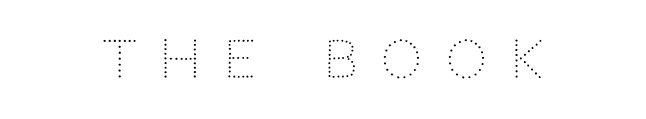
This is sans-serif lettering, the kind often seen on screens and signage. The passage shown is not underscored anywhere. When letters stand straight like this, we call the style roman or upright. The passage shown has open, widely tracked lettering throughout. You could not count columns in this text — the font is proportionally spaced. No chunkiness to these letters — they're not bold.
